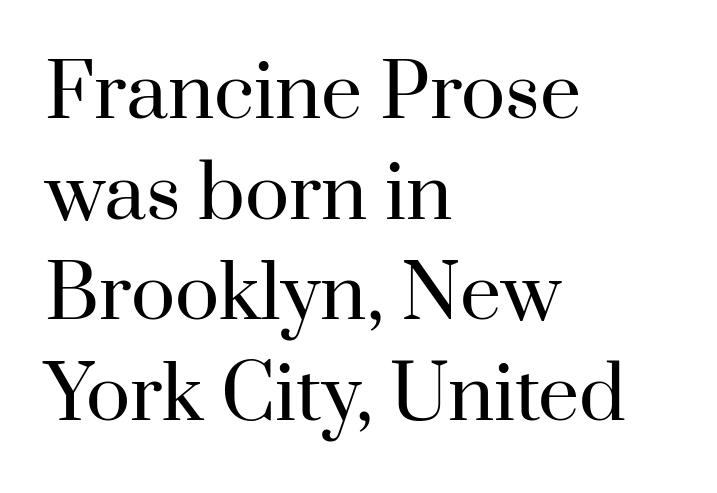
The text was rendered using a seriffed face with decorative stroke endings. Is there much room between lines? A standard amount, neither cramped nor airy. Bold? No — there's no thickening of the strokes. Each line starts at the same left margin while the right side varies.
